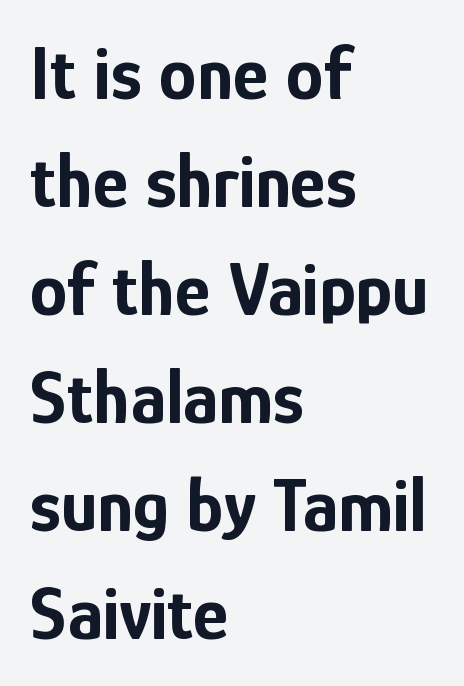
{"serif": "no", "italic": "no", "bold": "yes", "weight": "bold", "width": "condensed", "stroke_contrast": "low", "x_height": "medium", "monospaced": "no", "underline": "no", "align": "left", "line_spacing": "normal", "line_spacing_ratio": 1.42, "letter_spacing": "normal", "letter_spacing_em": 0.0, "glyph_px": 76}
